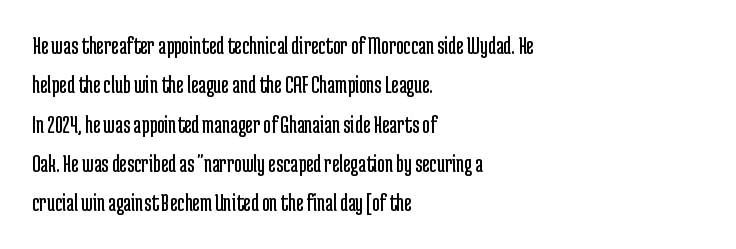
A typesetter would mark this as roman, not italic. Does the leading feel generous? No, just average. The typesetter chose a ragged-right arrangement here. The gaps between neighbouring characters are ordinary and unremarkable. Is this a heavy cut? Hardly; it is regular or lighter. The space directly below the letters is spotless.
